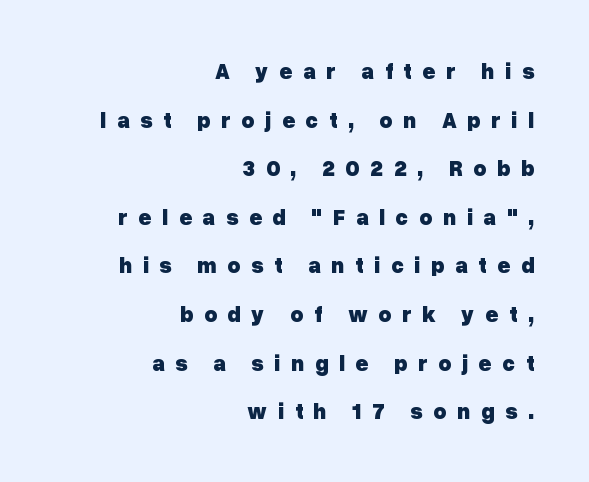
{"italic": "no", "bold": "yes", "underline": "no", "align": "right", "line_spacing": "loose", "line_spacing_ratio": 2.21, "letter_spacing": "wide", "letter_spacing_em": 0.48, "glyph_px": 22}
